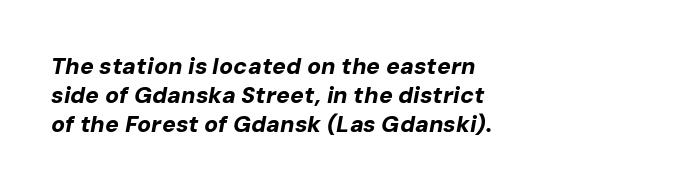
The image shows 23 px bold type, italic (leaning right); set left-aligned, normal line spacing (1.27x), normal letter spacing, not underlined.
